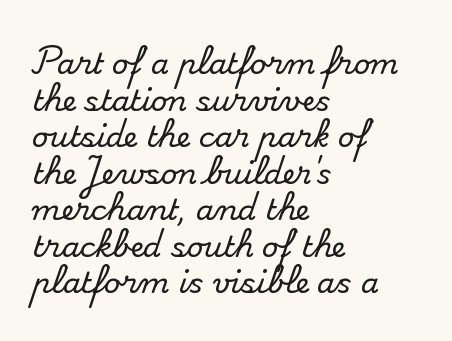
{"width": "normal", "stroke_contrast": "medium", "x_height": "small", "monospaced": "no", "underline": "no", "align": "left", "line_spacing": "normal", "line_spacing_ratio": 1.26, "letter_spacing": "normal", "letter_spacing_em": 0.0, "glyph_px": 29}
